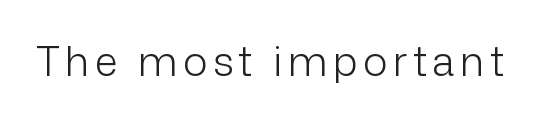
Q: Is the text bold? A: No.
Q: Is the text italic (slanted)? A: No, it is upright.
Q: Is the typeface a serif or a sans-serif typeface? A: Sans-serif.
Q: Is the text underlined? A: No.
Q: Width (condensed, normal, or wide)? A: Normal.
Q: Stroke contrast? A: Low.
Q: x-height? A: Medium.
Q: Monospaced? A: No.
